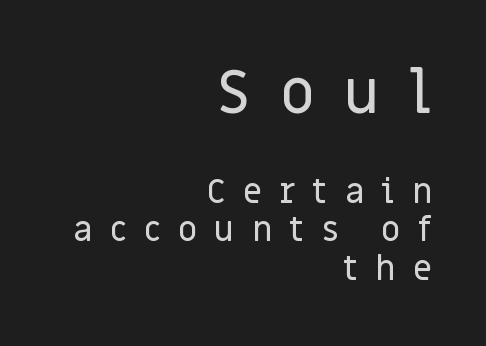
The image shows 60 px sans-serif type, upright; set right-aligned, tight line spacing (1.13x), unusually wide letter spacing (+0.5 em), not underlined; the first (top) block is 1.76x larger; low stroke contrast and a large x-height.
